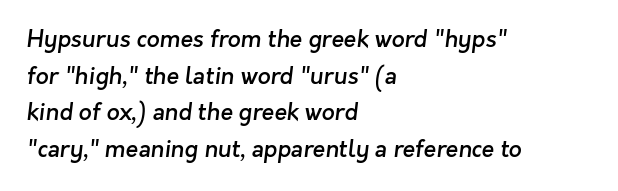
{"bold": "semi", "underline": "no", "align": "left", "line_spacing": "normal", "line_spacing_ratio": 1.59, "letter_spacing": "normal", "letter_spacing_em": 0.0, "glyph_px": 23}
